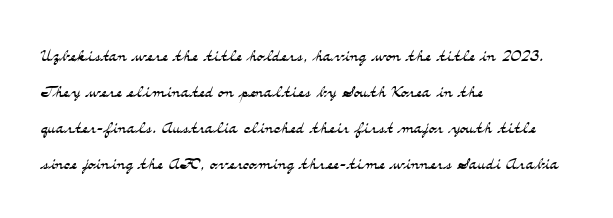
{"bold": "no", "underline": "no", "align": "left", "line_spacing": "normal", "line_spacing_ratio": 1.57, "letter_spacing": "normal", "letter_spacing_em": 0.0, "glyph_px": 23}
